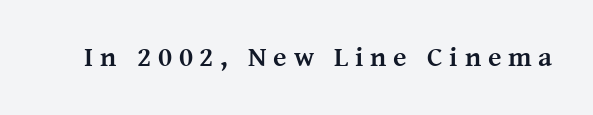
Q: Is the text bold? A: Yes.
Q: Is the text italic (slanted)? A: No, it is upright.
Q: Is the typeface a serif or a sans-serif typeface? A: Serif.
Q: Is the text underlined? A: No.
Q: Is the spacing between letters normal or unusually wide? A: Unusually wide.
Q: Width (condensed, normal, or wide)? A: Normal.
Q: Stroke contrast? A: Medium.
Q: x-height? A: Medium.
Q: Monospaced? A: No.
